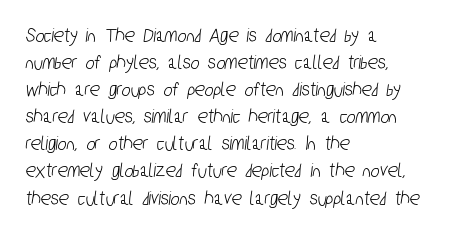
The image shows 21 px text type; set left-aligned, normal line spacing (1.29x), normal letter spacing, not underlined.
